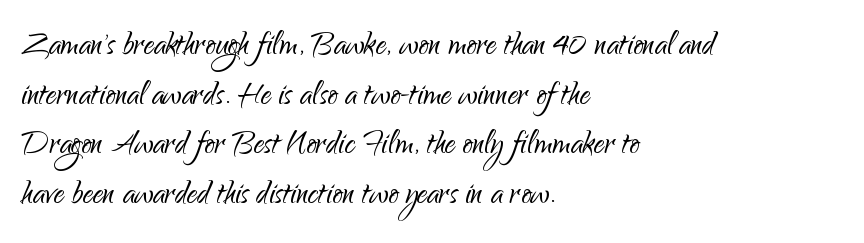
A light-to-regular cut is what we see here. The typeface chosen for these lines omits serifs. No word sits above an underline. Character widths vary here, with narrow letters taking less room than wide ones. Compared with typical body copy, the letter spacing here is the same.
